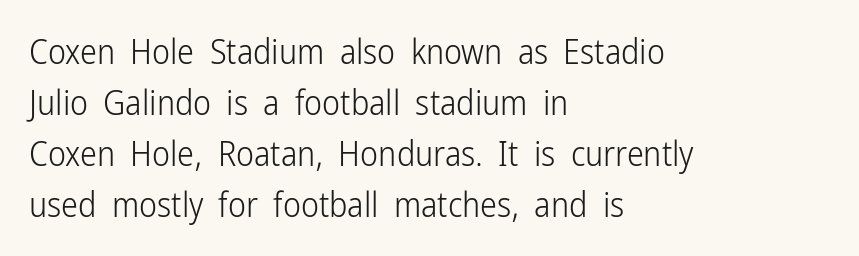
{"serif": "no", "italic": "no", "bold": "no", "weight": "light", "width": "condensed", "stroke_contrast": "low", "x_height": "medium", "monospaced": "no", "underline": "no", "align": "left", "line_spacing": "normal", "line_spacing_ratio": 1.5, "letter_spacing": "normal", "letter_spacing_em": 0.0, "glyph_px": 34}
